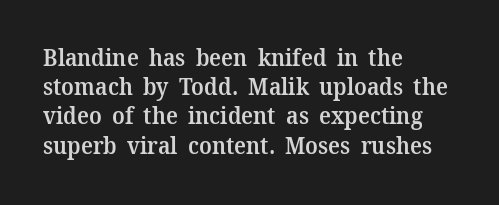
{"italic": "no", "bold": "semi", "underline": "no", "align": "left", "line_spacing": "normal", "line_spacing_ratio": 1.27, "letter_spacing": "normal", "letter_spacing_em": 0.0, "glyph_px": 23}
